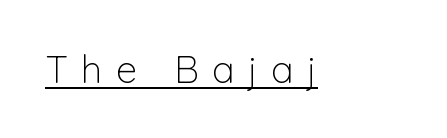
The image shows 38 px light sans-serif type, upright; set unusually wide letter spacing (+0.35 em), underlined; low stroke contrast and a medium x-height.
